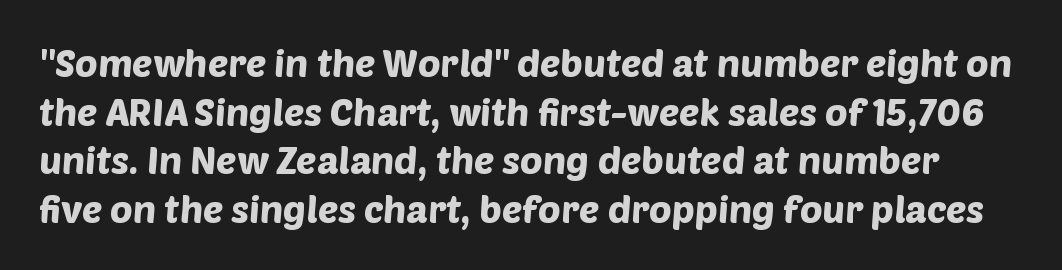
The image shows 38 px sans-serif type; set normal line spacing (1.28x), normal letter spacing, not underlined; low stroke contrast and a large x-height.
